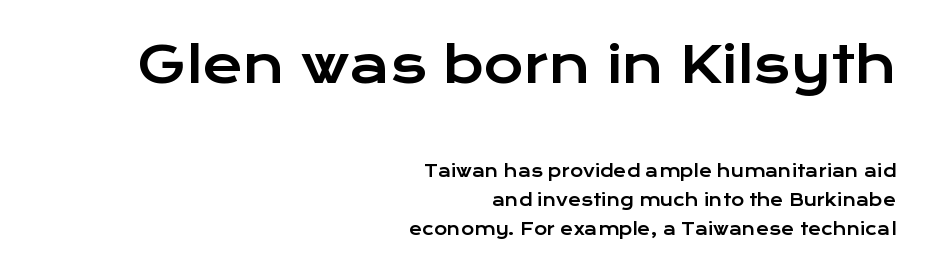
The letters in the upper block stand taller than those in the block below. This is the regular roman posture of the typeface. This sample uses a sans-serif face. Line endings align vertically; line beginnings do not. Descender tails drop into unmarked territory. Standard letterfit; no display-style spreading of the glyphs.
